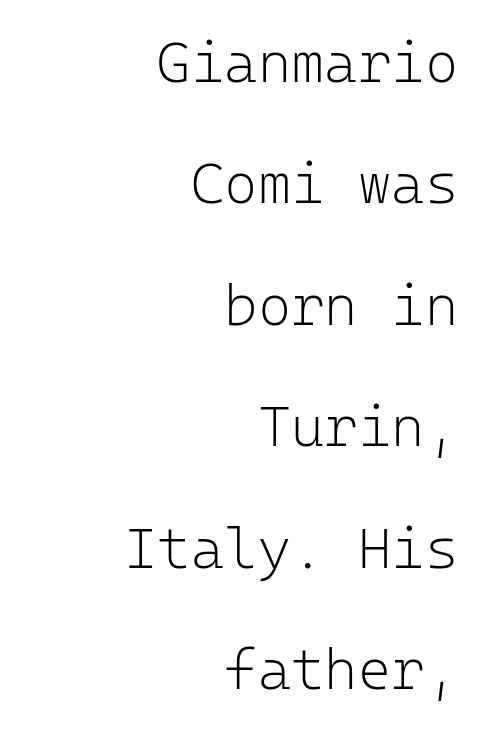
Q: Is the text bold? A: No.
Q: Is the text italic (slanted)? A: No, it is upright.
Q: Is the typeface a serif or a sans-serif typeface? A: Sans-serif.
Q: Is the text underlined? A: No.
Q: How is the paragraph aligned? A: Right-aligned.
Q: Is the spacing between letters normal or unusually wide? A: Normal.
Q: Is the spacing between lines tight, normal or loose? A: Loose.
Q: Width (condensed, normal, or wide)? A: Normal.
Q: Stroke contrast? A: Low.
Q: x-height? A: Medium.
Q: Monospaced? A: Yes.
